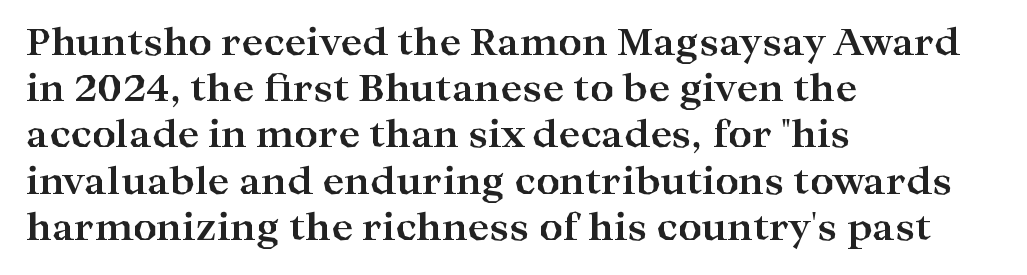
Q: Is the text bold? A: Yes.
Q: Is the text italic (slanted)? A: No, it is upright.
Q: Is the typeface a serif or a sans-serif typeface? A: Serif.
Q: Is the text underlined? A: No.
Q: How is the paragraph aligned? A: Left-aligned.
Q: Is the spacing between letters normal or unusually wide? A: Normal.
Q: Is the spacing between lines tight, normal or loose? A: Normal.
Q: Width (condensed, normal, or wide)? A: Wide.
Q: Stroke contrast? A: High.
Q: x-height? A: Medium.
Q: Monospaced? A: No.
